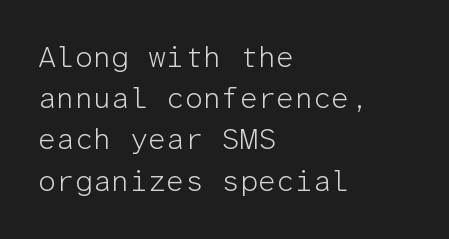
{"serif": "no", "italic": "no", "bold": "no", "weight": "light", "width": "normal", "stroke_contrast": "low", "x_height": "medium", "monospaced": "yes", "underline": "no", "align": "left", "line_spacing": "normal", "line_spacing_ratio": 1.42, "letter_spacing": "normal", "letter_spacing_em": 0.0, "glyph_px": 29}
